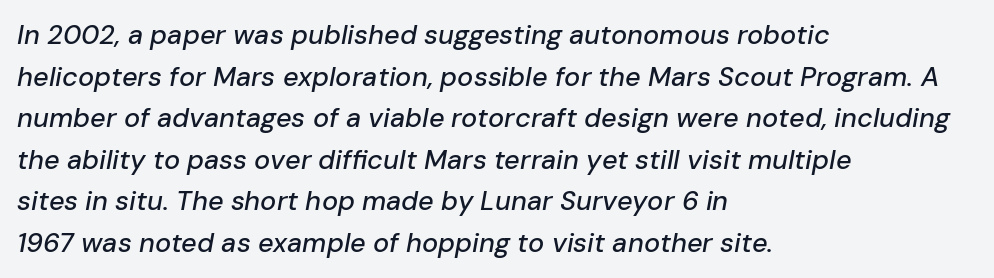
Each word holds together tightly as a unit, with standard inter-letter gaps. This sample keeps an unexceptional amount of space between lines. The zone under the glyphs is completely vacant. Designer's note — italics engaged. All the whitespace from short lines collects on the right.
